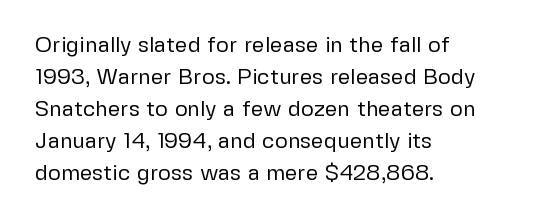
Q: Is the text bold? A: No.
Q: Is the text italic (slanted)? A: No, it is upright.
Q: Is the text underlined? A: No.
Q: How is the paragraph aligned? A: Left-aligned.
Q: Is the spacing between letters normal or unusually wide? A: Normal.
Q: Is the spacing between lines tight, normal or loose? A: Normal.
